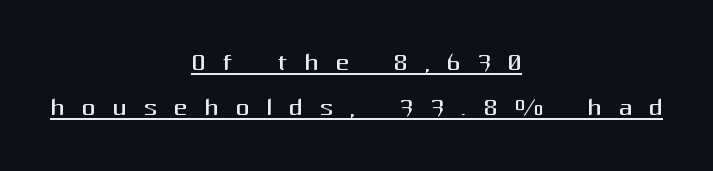
No heavy texture on the line: the type isn't bold. Do the characters align in a grid? No, the font is proportional. Leading matches the norm, producing a regular column. Notice how the stems are strictly vertical — no italics here. The lines in this sample share a center point and differ in where they start and stop. Compared with typical body copy, the letter spacing here is much looser.
